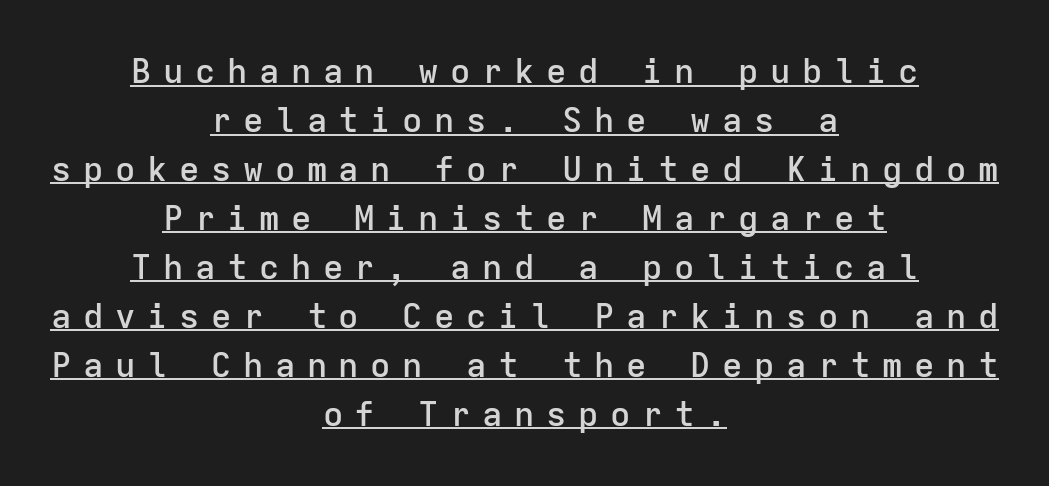
These lines stack symmetrically, like a column narrowing and widening about its center. Interline gaps are of average width in this sample. The rendering uses the underline text-decoration. Here the designer chose a console-style face with uniform glyph widths. When letters stand straight like this, we call the style roman or upright.
